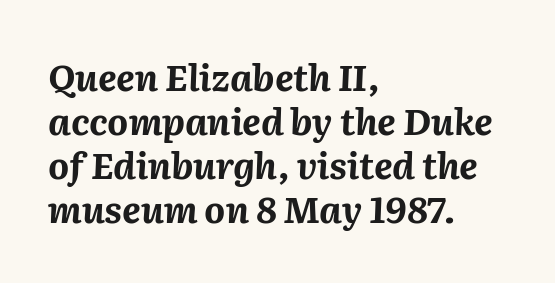
{"italic": "yes", "lean": "right", "slant_degrees": 2, "bold": "yes", "weight": "bold", "width": "normal", "stroke_contrast": "medium", "x_height": "medium", "monospaced": "no", "underline": "no", "align": "left", "line_spacing_ratio": 1.22, "letter_spacing": "normal", "letter_spacing_em": 0.0, "glyph_px": 36}
